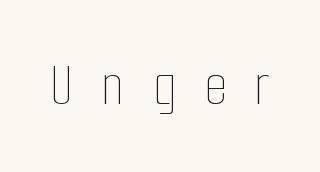
The image shows 60 px thin, condensed type, upright; set unusually wide letter spacing (+0.46 em), not underlined; low stroke contrast and a medium x-height.
